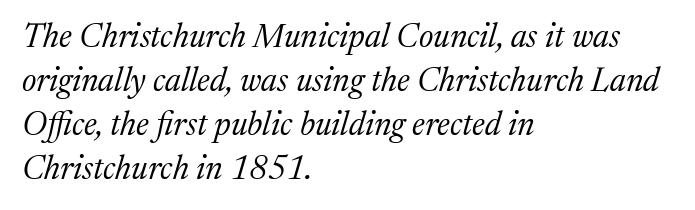
Q: Is the text bold? A: No.
Q: Is the text italic (slanted)? A: Yes, it leans right by about 17 degrees.
Q: Is the typeface a serif or a sans-serif typeface? A: Serif.
Q: Is the text underlined? A: No.
Q: How is the paragraph aligned? A: Left-aligned.
Q: Is the spacing between letters normal or unusually wide? A: Normal.
Q: Is the spacing between lines tight, normal or loose? A: Normal.
Q: Width (condensed, normal, or wide)? A: Normal.
Q: Stroke contrast? A: Medium.
Q: x-height? A: Medium.
Q: Monospaced? A: No.
